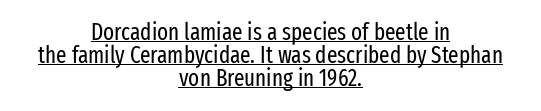
Q: Is the text bold? A: No.
Q: Is the text italic (slanted)? A: No, it is upright.
Q: Is the text underlined? A: Yes.
Q: How is the paragraph aligned? A: Centered.
Q: Is the spacing between letters normal or unusually wide? A: Normal.
Q: Is the spacing between lines tight, normal or loose? A: Tight.
